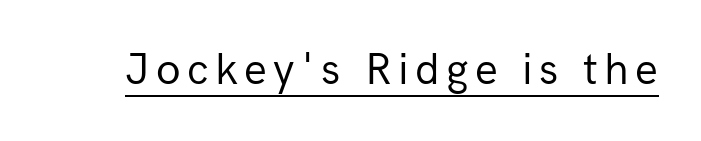
Each letter keeps its own natural width here, so spacing adapts to shape. No chunkiness to these letters — they're not bold. The glyphs are accompanied by a horizontal stroke just below them. No italicization has been applied; the sample stays upright.
